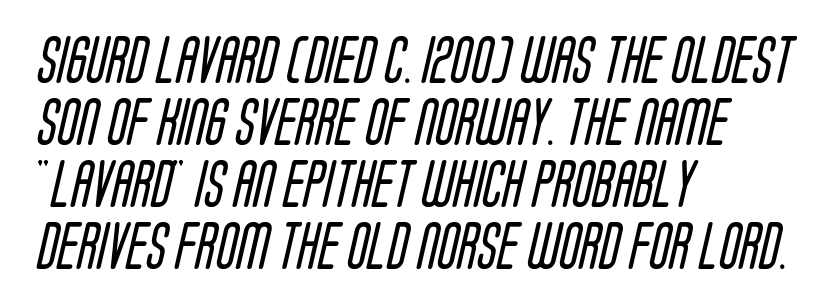
The image shows 47 px regular-weight, condensed sans-serif type; set left-aligned, normal line spacing (1.32x), normal letter spacing, not underlined; low stroke contrast and a large x-height.
